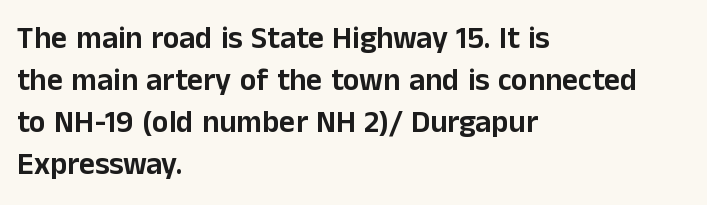
{"serif": "no", "italic": "no", "width": "normal", "stroke_contrast": "low", "x_height": "medium", "monospaced": "no", "underline": "no", "align": "left", "line_spacing": "normal", "line_spacing_ratio": 1.35, "letter_spacing": "normal", "letter_spacing_em": 0.0, "glyph_px": 31}
